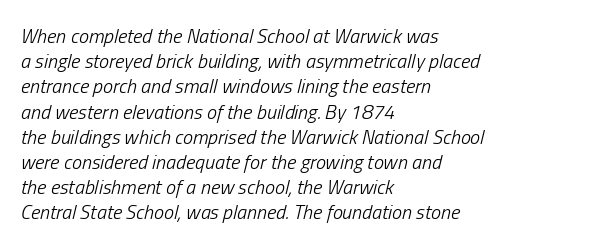
The image shows 20 px text type, italic (leaning right); set left-aligned, normal line spacing (1.26x), normal letter spacing, not underlined.
